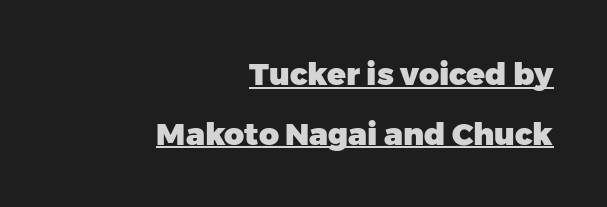
The rendering uses natural spacing where letterforms have individual widths. The font family rendered here belongs to the sans-serif group. This sample trades compactness for vertical openness between lines. Visually the block forms a straight wall on the right and a jagged coastline on the left. Does extra space separate the letters? No, they use regular spacing. Pretty heavy lettering here — definitely bold.
